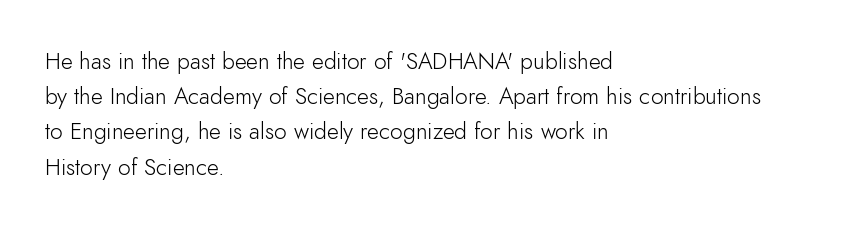
Q: Is the text bold? A: No.
Q: Is the text italic (slanted)? A: No, it is upright.
Q: Is the text underlined? A: No.
Q: How is the paragraph aligned? A: Left-aligned.
Q: Is the spacing between letters normal or unusually wide? A: Normal.
Q: Is the spacing between lines tight, normal or loose? A: Normal.
